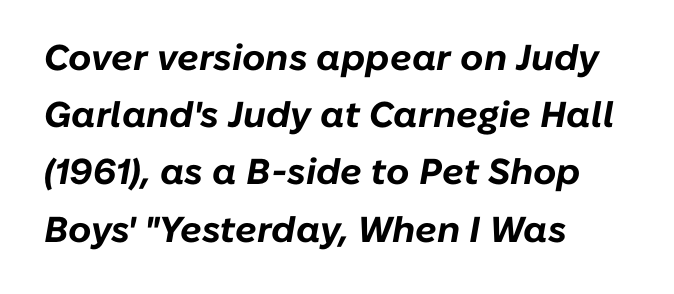
{"italic": "yes", "lean": "right", "slant_degrees": 10, "bold": "yes", "weight": "bold", "width": "normal", "stroke_contrast": "low", "x_height": "medium", "monospaced": "no", "underline": "no", "align": "left", "line_spacing": "normal", "line_spacing_ratio": 1.59, "letter_spacing": "normal", "letter_spacing_em": 0.0, "glyph_px": 36}
